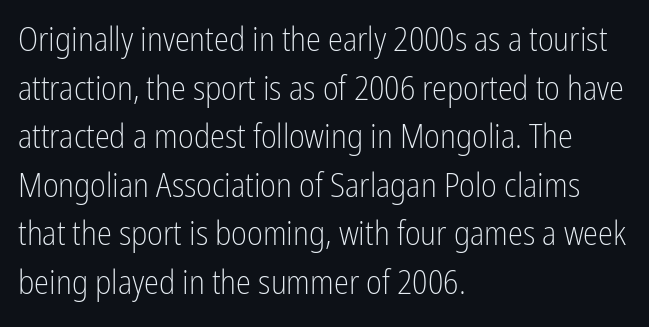
Do the characters align in a grid? No, the font is proportional. No chunkiness to these letters — they're not bold. Each row of text sits above clean, open space. The rows are spaced the way most documents space them.
